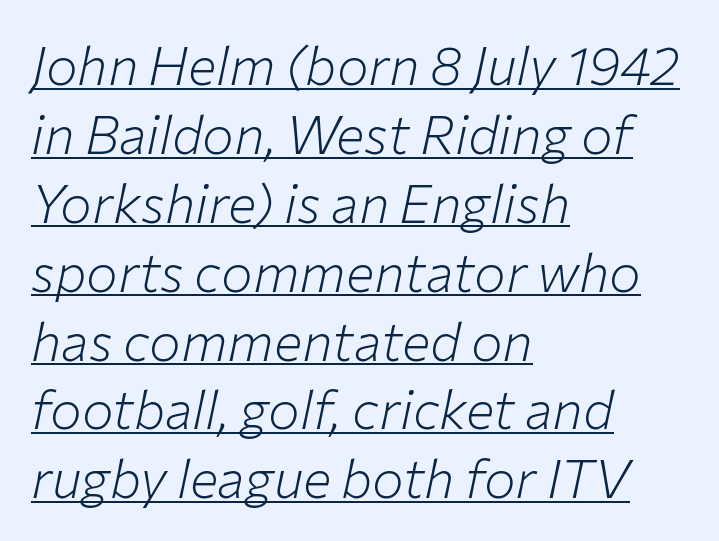
Compared with a centered layout, this one pins lines to the left instead. The block of text has a typical density, with ordinary space between rows. Check the space under the baseline: a stroke is drawn there. Heft: none added — not bold.
